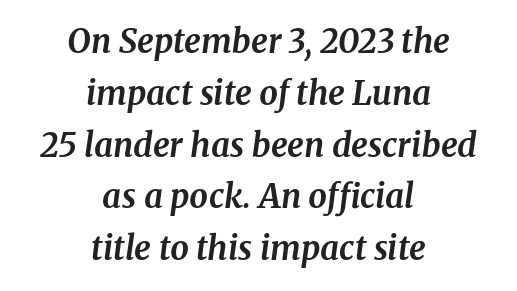
{"serif": "yes", "italic": "yes", "lean": "right", "slant_degrees": 8, "bold": "yes", "weight": "bold", "width": "normal", "stroke_contrast": "medium", "x_height": "medium", "monospaced": "no", "underline": "no", "align": "center", "line_spacing": "normal", "line_spacing_ratio": 1.57, "letter_spacing": "normal", "letter_spacing_em": 0.0, "glyph_px": 33}
